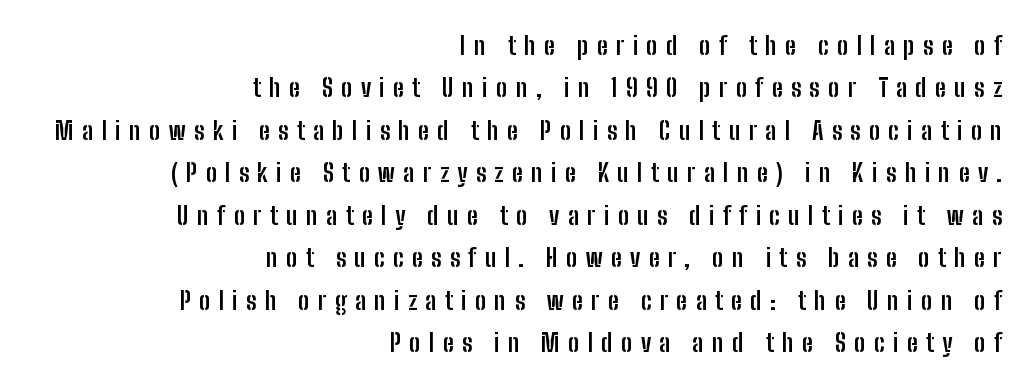
{"italic": "no", "bold": "yes", "underline": "no", "align": "right", "line_spacing": "normal", "line_spacing_ratio": 1.7, "letter_spacing": "wide", "letter_spacing_em": 0.33, "glyph_px": 25}
